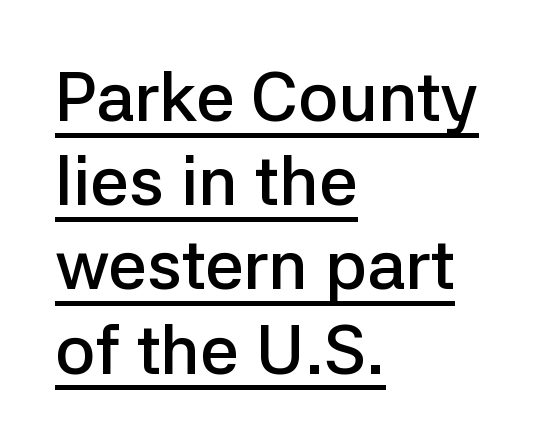
Q: Is the text bold? A: Semi-bold.
Q: Is the text italic (slanted)? A: No, it is upright.
Q: Is the typeface a serif or a sans-serif typeface? A: Sans-serif.
Q: Is the text underlined? A: Yes.
Q: How is the paragraph aligned? A: Left-aligned.
Q: Is the spacing between letters normal or unusually wide? A: Normal.
Q: Width (condensed, normal, or wide)? A: Normal.
Q: Stroke contrast? A: Low.
Q: x-height? A: Medium.
Q: Monospaced? A: No.
